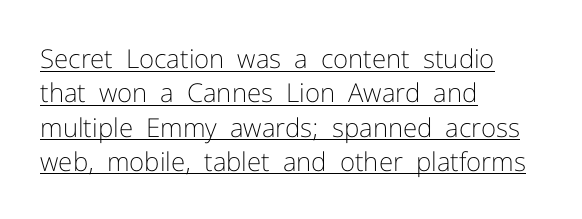
A quiet, ordinary-to-light weight characterises the typeface. Students, observe: this is what conventionally led text looks like. If you drew a line through each stem, it would be perfectly vertical. The ragged edge is on the right, which tells us the setting is flush left.
